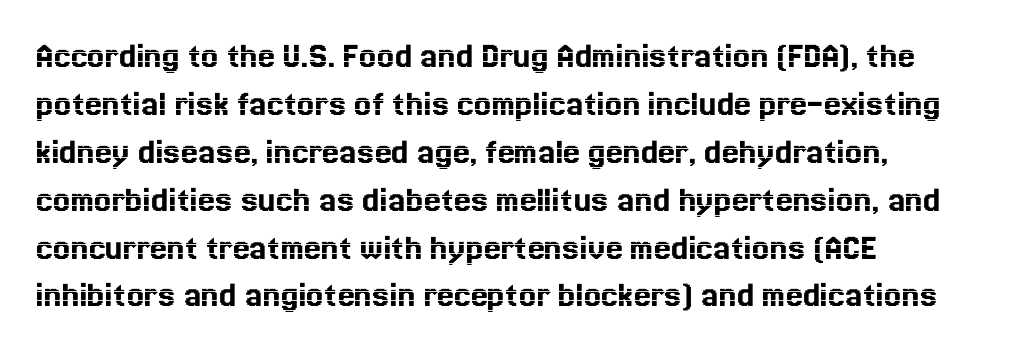
Q: Is the text italic (slanted)? A: No, it is upright.
Q: Is the text underlined? A: No.
Q: How is the paragraph aligned? A: Left-aligned.
Q: Is the spacing between letters normal or unusually wide? A: Normal.
Q: Is the spacing between lines tight, normal or loose? A: Normal.
Q: Width (condensed, normal, or wide)? A: Normal.
Q: x-height? A: Medium.
Q: Monospaced? A: No.
